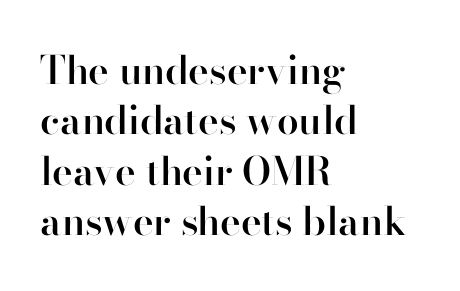
Weight check: semibold — heavier than regular, not quite bold. Italic? Not at all — the glyphs are vertical. The typesetter chose a ragged-right arrangement here. Are there feet on the stems? There aren't — it's a sans. These lines are rendered in a variable-pitch font. Rule under the text: the space is simply empty.
